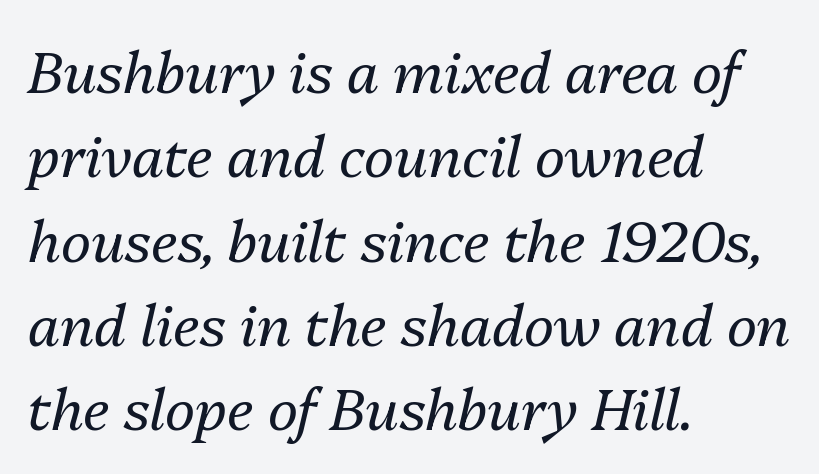
{"italic": "yes", "lean": "right", "slant_degrees": 13, "bold": "no", "weight": "regular", "width": "normal", "stroke_contrast": "medium", "x_height": "medium", "monospaced": "no", "underline": "no", "align": "left", "line_spacing": "normal", "line_spacing_ratio": 1.48, "letter_spacing": "normal", "letter_spacing_em": 0.0, "glyph_px": 57}
